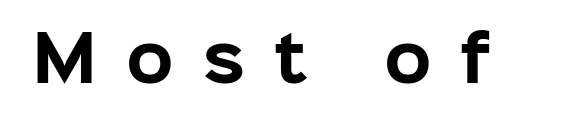
The image shows 62 px bold sans-serif type, upright; set unusually wide letter spacing (+0.46 em), not underlined; low stroke contrast and a medium x-height.
